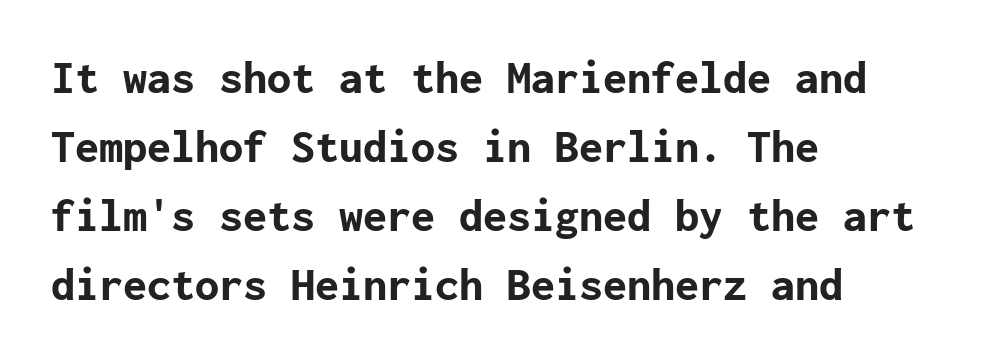
Is there much room between lines? A standard amount, neither cramped nor airy. Bold? Absolutely — the strokes are thick and heavy. Nobody drew a line under any word here. Nope, no serifs anywhere on these letters. In terms of letterspacing, this is plain default setting.
